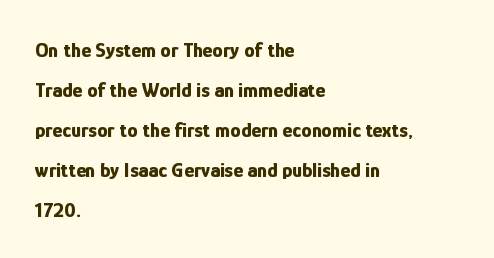
Casual observation: everything's shoved over to the left. Notice the wide empty band between every row — that's loose leading. A bare baseline throughout the passage. How are the letters spaced? Ordinarily, with no added tracking.
